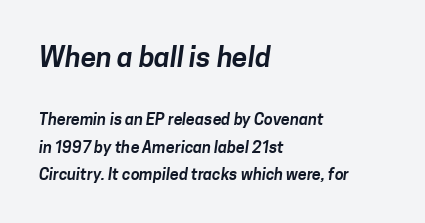
{"serif": "no", "width": "normal", "stroke_contrast": "low", "x_height": "medium", "monospaced": "no", "underline": "no", "align": "left", "line_spacing_ratio": 1.71, "letter_spacing": "normal", "letter_spacing_em": 0.0, "larger_block": "first", "size_ratio": 1.75, "glyph_px": 28}
